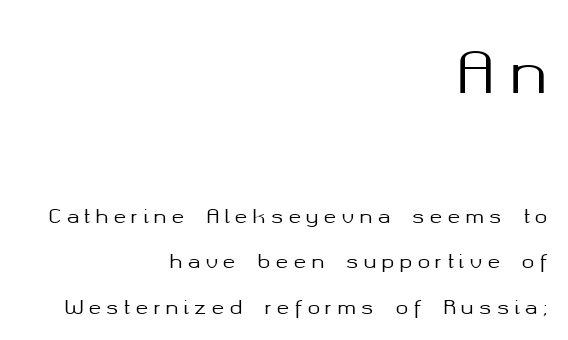
The rag falls on the left side of this text block. Posture: straight, roman, zero tilt. Do the characters align in a grid? No, the font is proportional. Grotesque or geometric, the face here clearly has no serifs. Vertical spacing — loose. Large over small — that's the arrangement of the two blocks here.
